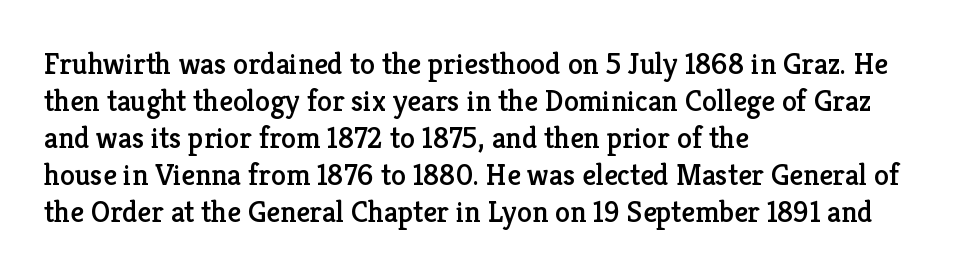
The image shows 30 px serif type, upright; set left-aligned, line spacing 1.23x, normal letter spacing, not underlined; low stroke contrast and a medium x-height.
